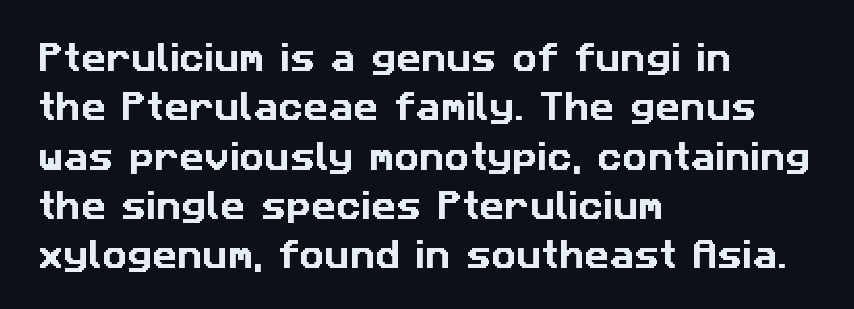
Letter spacing: default. The passage shown is not underscored anywhere. This sample keeps an unexceptional amount of space between lines. Casual observation: everything's shoved over to the left. Character widths vary here, with narrow letters taking less room than wide ones. The glyphs in this specimen are sans serif.
